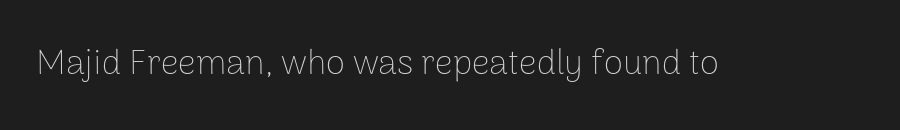
The image shows 35 px thin sans-serif type, upright; set normal letter spacing, not underlined; low stroke contrast and a medium x-height.
